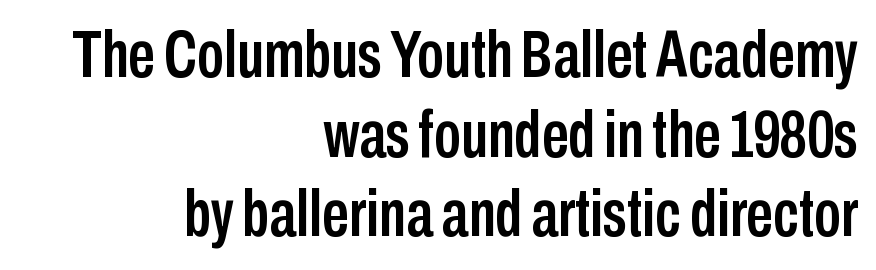
{"serif": "no", "italic": "no", "width": "condensed", "stroke_contrast": "low", "x_height": "medium", "monospaced": "no", "underline": "no", "align": "right", "line_spacing_ratio": 1.19, "letter_spacing": "normal", "letter_spacing_em": 0.0, "glyph_px": 67}
